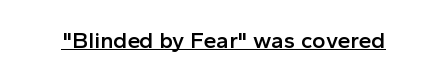
A typesetter would call this zero additional tracking. The rendered words wear a rule along their underside. Every character sits straight up, as roman type does. Typesetter's note: demi weight, one step under bold.
